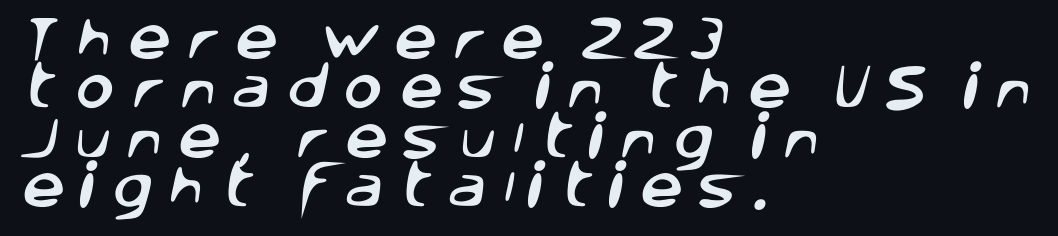
The image shows 48 px sans-serif type; set left-aligned, tight line spacing (1.03x), unusually wide letter spacing (+0.32 em), not underlined; low stroke contrast and a large x-height.
